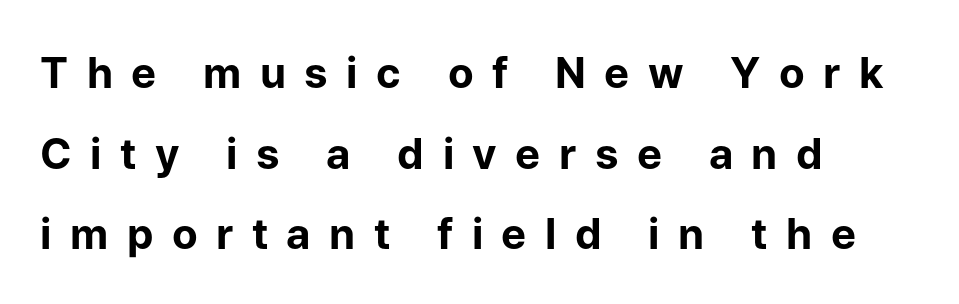
Leftover space on each line is placed entirely after the last word. What's the leading like? Stretched, with rows far apart. Typesetter's note: full bold, strokes at maximum text heaviness. Each letter keeps its own natural width here, so spacing adapts to shape. Words float on clear page, feet unadorned.
